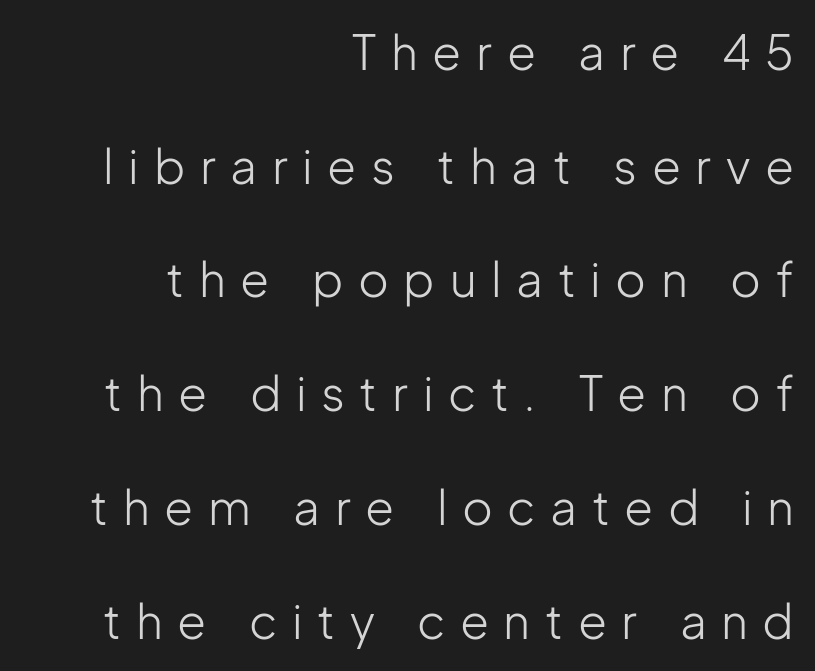
A sans-serif font was chosen for this passage. These lines are set flush right with a ragged left edge. The line texture is sparse and dotted thanks to wide tracking. Does the leading feel generous? Absolutely, it's lavish. Each letter keeps its own natural width here, so spacing adapts to shape.
